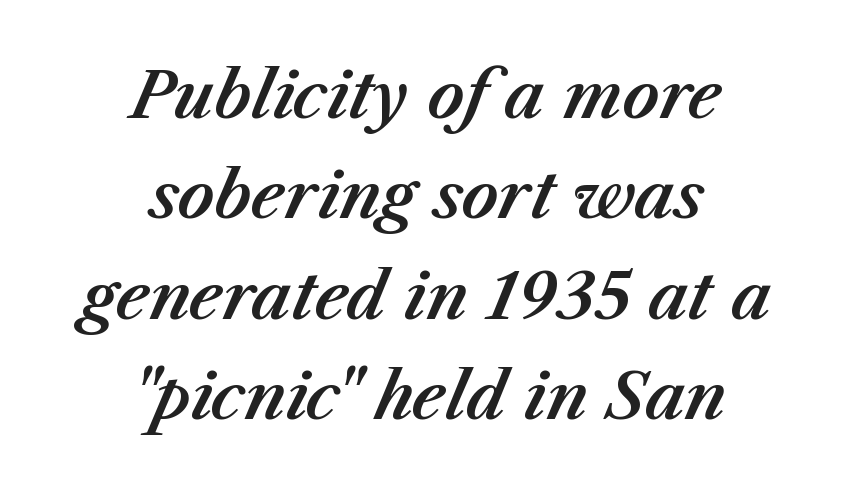
{"italic": "yes", "lean": "right", "slant_degrees": 23, "width": "normal", "stroke_contrast": "medium", "x_height": "medium", "monospaced": "no", "underline": "no", "align": "center", "line_spacing": "normal", "line_spacing_ratio": 1.57, "letter_spacing": "normal", "letter_spacing_em": 0.0, "glyph_px": 64}
